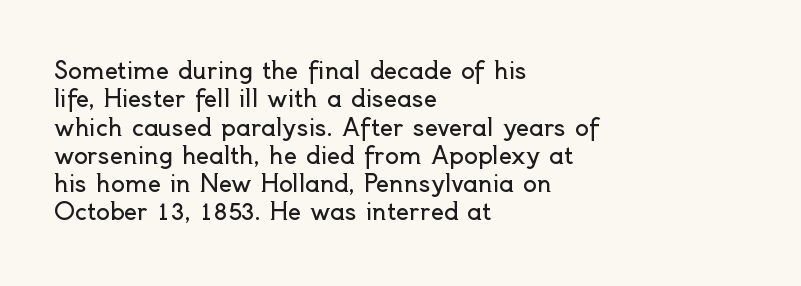
Nobody touched the tracking dial on this one. Visually the block forms a straight wall on the left and a jagged coastline on the right. Posture: upright roman. Beneath every word, the page is bare.
